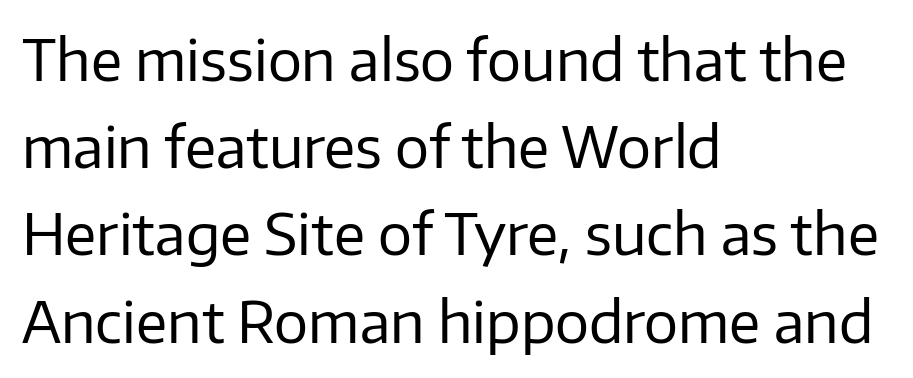
Nothing unusual about the tracking: characters are spaced as the font intends. The passage shown is typed in a proportional face where columns would drift. If you drew a ruler down the left edge, every line would touch it. The vertical gap from one line to the next is medium.
